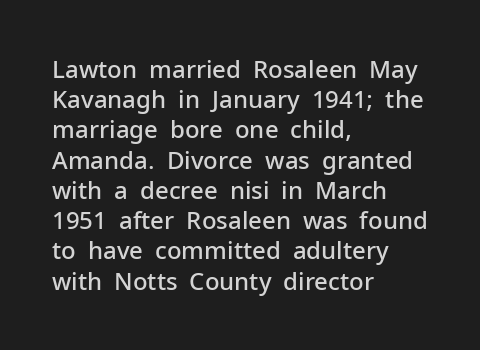
{"italic": "no", "bold": "semi", "underline": "no", "align": "left", "line_spacing": "normal", "line_spacing_ratio": 1.26, "letter_spacing": "normal", "letter_spacing_em": 0.0, "glyph_px": 24}
